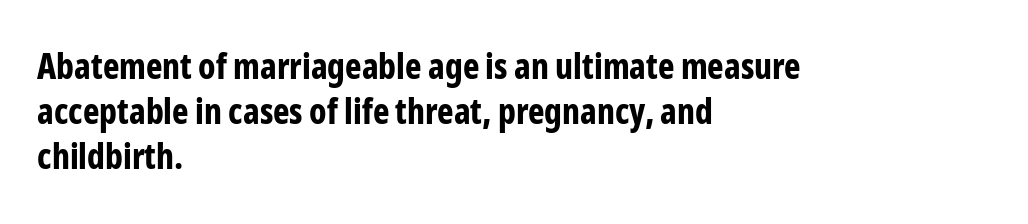
Summary of weight: heavy, a full bold. Is there much room between lines? A standard amount, neither cramped nor airy. Varying glyph widths throughout — classic text-font behaviour. Does the lettering tilt? It doesn't — this is upright.
